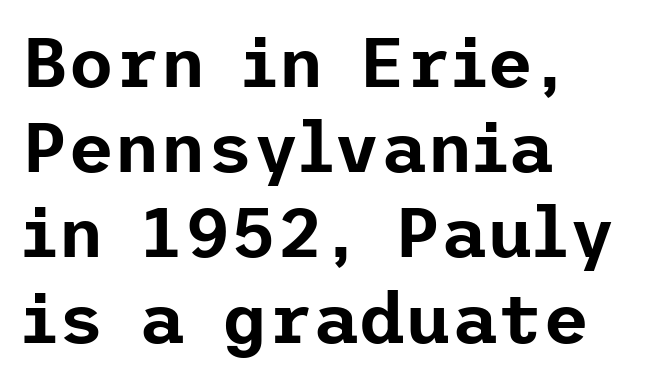
The image shows 71 px sans-serif type, upright; set left-aligned, line spacing 1.2x, normal letter spacing, not underlined; low stroke contrast and a medium x-height.
